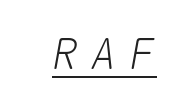
Q: Is the text italic (slanted)? A: Yes, it leans right by about 10 degrees.
Q: Is the text underlined? A: Yes.
Q: Is the spacing between letters normal or unusually wide? A: Unusually wide.
Q: Width (condensed, normal, or wide)? A: Normal.
Q: Stroke contrast? A: Medium.
Q: x-height? A: Medium.
Q: Monospaced? A: Yes.
